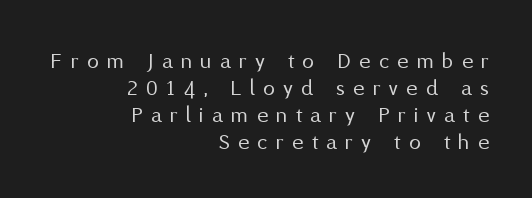
Q: Is the text bold? A: No.
Q: Is the text italic (slanted)? A: No, it is upright.
Q: Is the text underlined? A: No.
Q: How is the paragraph aligned? A: Right-aligned.
Q: Is the spacing between letters normal or unusually wide? A: Unusually wide.
Q: Is the spacing between lines tight, normal or loose? A: Tight.
